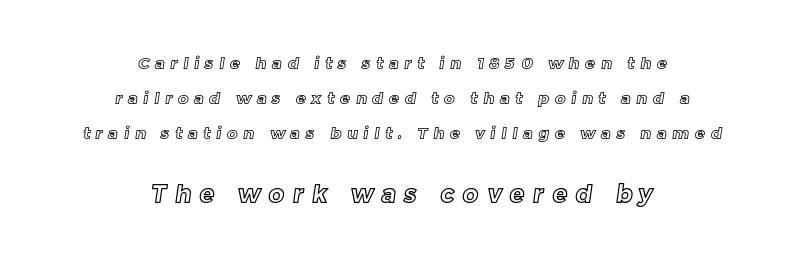
The image shows 24 px text type; set centered, loose line spacing (2.2x), unusually wide letter spacing (+0.37 em), not underlined; the second (bottom) block is 1.5x larger.
